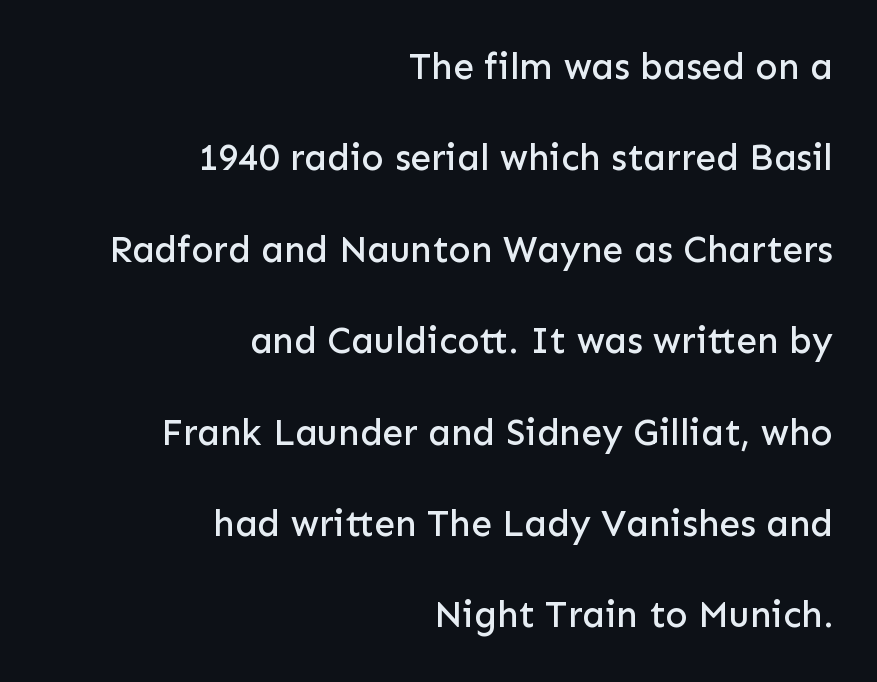
{"serif": "no", "italic": "no", "width": "normal", "stroke_contrast": "low", "x_height": "medium", "monospaced": "no", "underline": "no", "align": "right", "line_spacing": "loose", "line_spacing_ratio": 2.47, "letter_spacing": "normal", "letter_spacing_em": 0.0, "glyph_px": 37}
